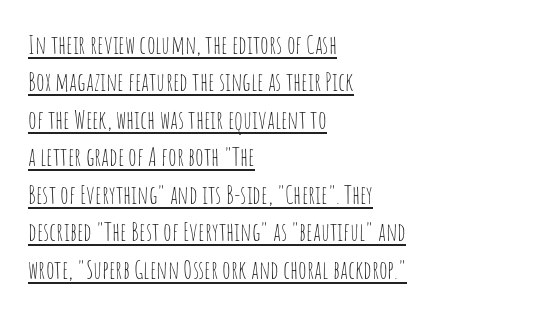
The image shows 25 px text type, upright; set left-aligned, normal line spacing (1.5x), normal letter spacing, underlined.
